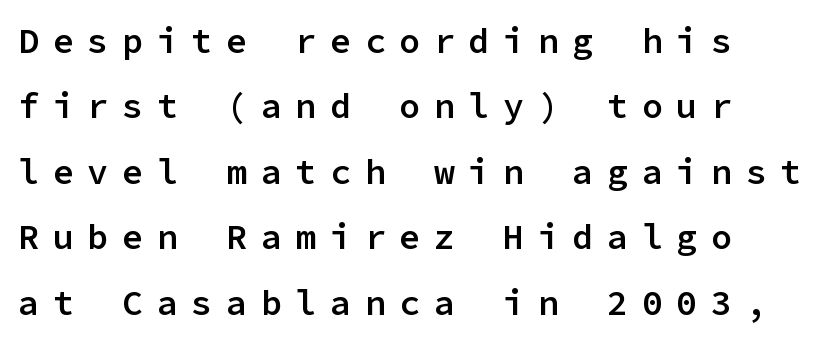
Short note: letters widely spaced. The specimen omits any rule beneath the text block's lines. Classification — sans serif. A roman cut, with each character standing at attention.
